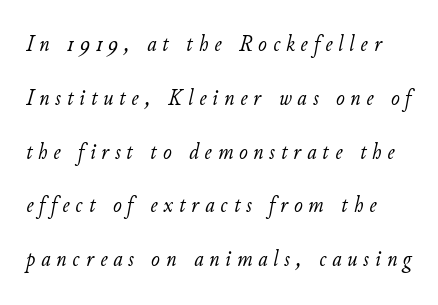
{"italic": "yes", "lean": "right", "slant_degrees": 11, "bold": "no", "underline": "no", "line_spacing": "loose", "line_spacing_ratio": 2.34, "letter_spacing": "wide", "letter_spacing_em": 0.26, "glyph_px": 23}
